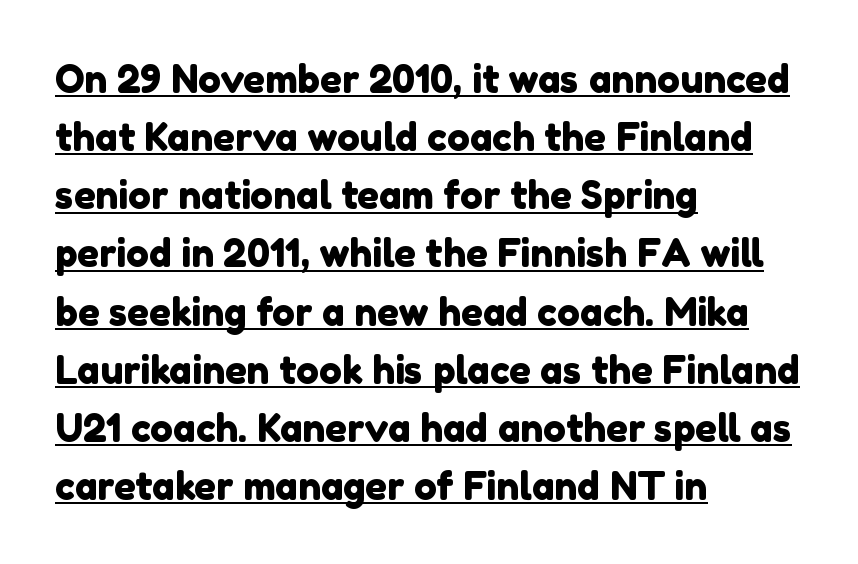
Q: Is the typeface a serif or a sans-serif typeface? A: Sans-serif.
Q: Is the text underlined? A: Yes.
Q: How is the paragraph aligned? A: Left-aligned.
Q: Is the spacing between letters normal or unusually wide? A: Normal.
Q: Is the spacing between lines tight, normal or loose? A: Normal.
Q: Width (condensed, normal, or wide)? A: Normal.
Q: x-height? A: Medium.
Q: Monospaced? A: No.
